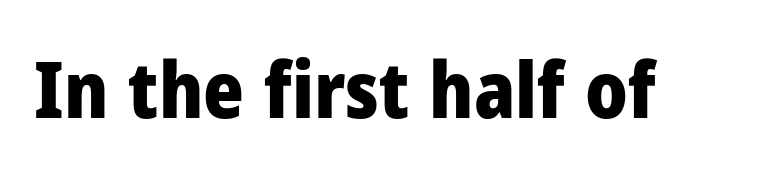
{"serif": "no", "italic": "no", "bold": "yes", "weight": "heavy", "width": "normal", "stroke_contrast": "low", "x_height": "medium", "monospaced": "no", "underline": "no", "letter_spacing": "normal", "letter_spacing_em": 0.0, "glyph_px": 78}
